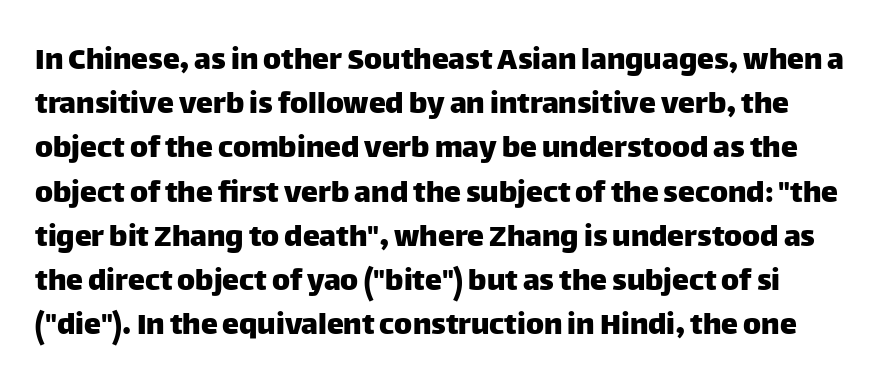
A typesetter would label this face a sans. Caption: standard tracking, unaltered. The space directly below the letters is spotless. The face used here is proportionally spaced, like ordinary book or web type.
